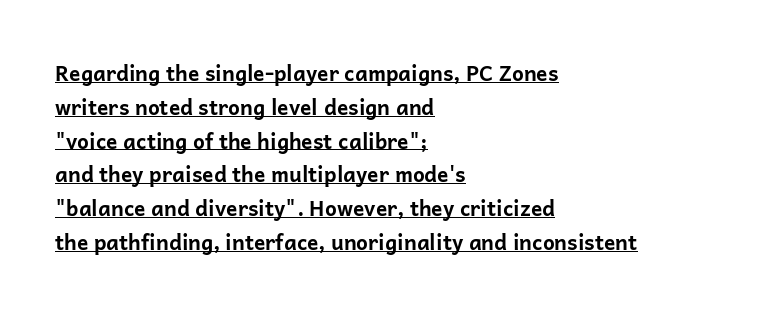
{"italic": "no", "bold": "yes", "underline": "yes", "align": "left", "line_spacing": "normal", "line_spacing_ratio": 1.61, "letter_spacing": "normal", "letter_spacing_em": 0.0, "glyph_px": 21}
